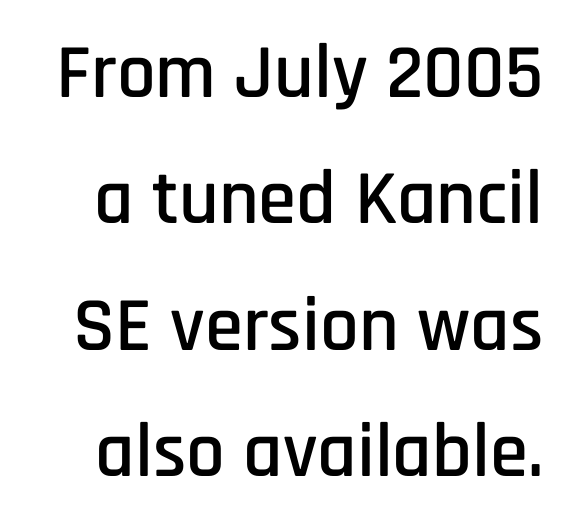
The rendering uses natural spacing where letterforms have individual widths. The face used here is rendered with its standard letterfit. Each new line begins a customary step beneath the previous one. Upright lettering throughout. The font family rendered here belongs to the sans-serif group.
